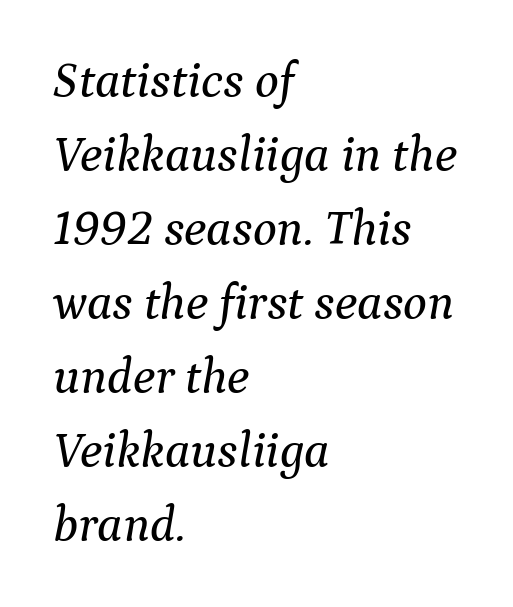
Lines of text with bare space underneath. Tracking here is standard; glyphs follow each other at the usual distance. Rendered with sloped, italic letterforms. Is there much room between lines? A standard amount, neither cramped nor airy.
